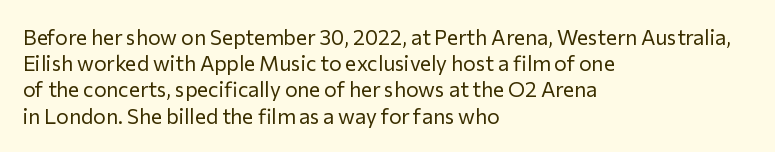
Q: Is the text bold? A: No.
Q: Is the text italic (slanted)? A: No, it is upright.
Q: Is the text underlined? A: No.
Q: How is the paragraph aligned? A: Left-aligned.
Q: Is the spacing between letters normal or unusually wide? A: Normal.
Q: Is the spacing between lines tight, normal or loose? A: Normal.
